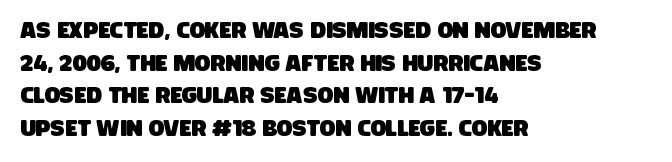
{"underline": "no", "align": "left", "line_spacing": "normal", "line_spacing_ratio": 1.42, "letter_spacing": "normal", "letter_spacing_em": 0.0, "glyph_px": 23}
